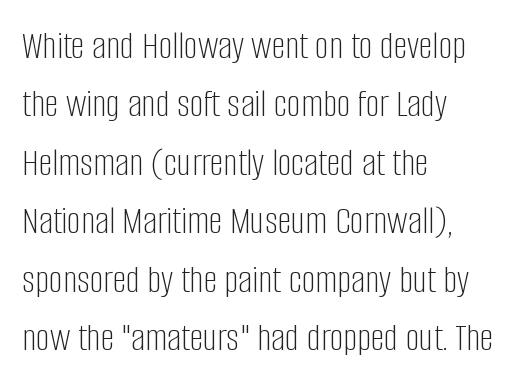
The image shows 39 px light, condensed sans-serif type, upright; set left-aligned, normal line spacing (1.5x), normal letter spacing, not underlined; low stroke contrast and a large x-height.
